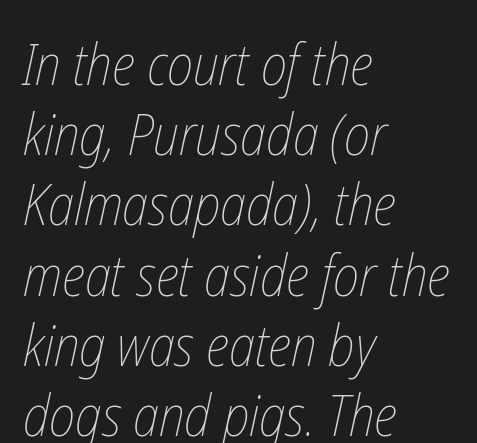
{"bold": "no", "weight": "thin", "width": "condensed", "stroke_contrast": "low", "x_height": "medium", "monospaced": "no", "underline": "no", "align": "left", "line_spacing_ratio": 1.21, "letter_spacing": "normal", "letter_spacing_em": 0.0, "glyph_px": 58}
